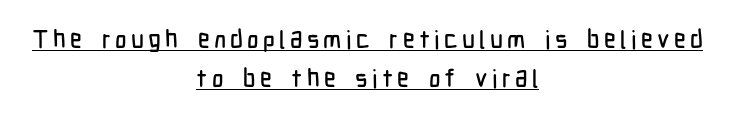
Q: Is the text italic (slanted)? A: No, it is upright.
Q: Is the text underlined? A: Yes.
Q: How is the paragraph aligned? A: Centered.
Q: Is the spacing between lines tight, normal or loose? A: Normal.
